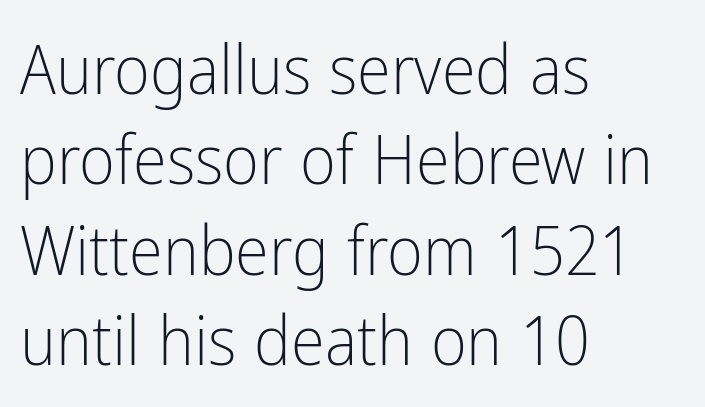
Bare-footed words on every line. The line-height multiplier appears to be the usual default. The type family on display is of the sans-serif kind. How are the letters spaced? Ordinarily, with no added tracking. Ink coverage per letter is moderate at most. A student would call this left alignment; a typographer would say flush left, rag right.
